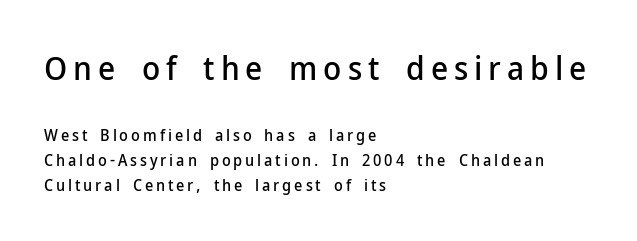
The image shows 33 px sans-serif type, upright; set left-aligned, normal line spacing (1.58x), not underlined; the first (top) block is 2.06x larger; low stroke contrast and a medium x-height.
